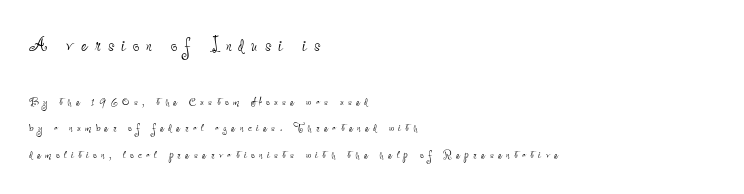
Each line starts at the same left margin while the right side varies. The first block has been scaled up relative to the second. Airy leading. No heavy texture on the line: the type isn't bold. Tracking value appears strongly positive — letters spread wide.
